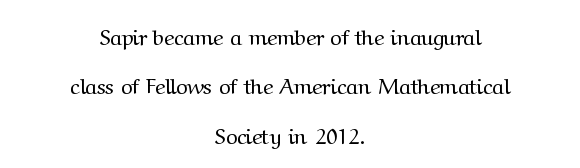
The image shows 22 px text type, upright; set centered, loose line spacing (2.25x), normal letter spacing, not underlined.
